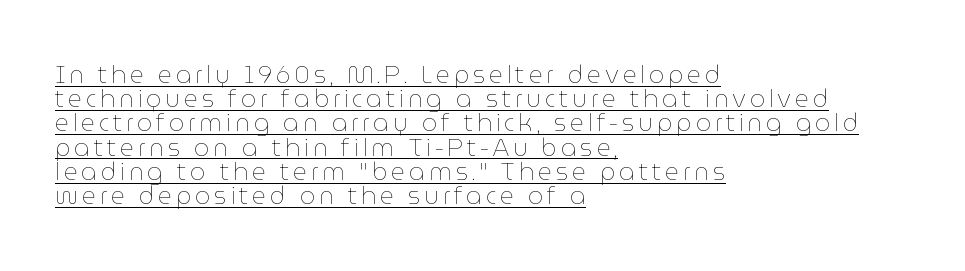
The image shows 24 px text type, upright; set left-aligned, tight line spacing (1.01x), underlined.
